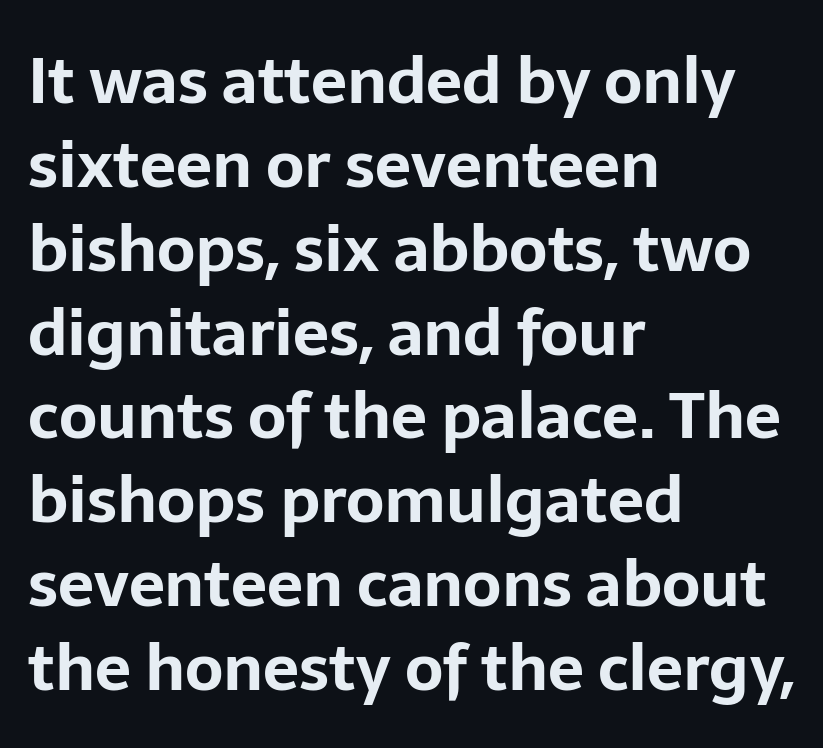
A roman cut, with each character standing at attention. Each letter keeps its own natural width here, so spacing adapts to shape. The glyphs are unaccompanied by any horizontal stroke below them. In terms of letterform style, serifs are entirely absent. Weight: bold.
